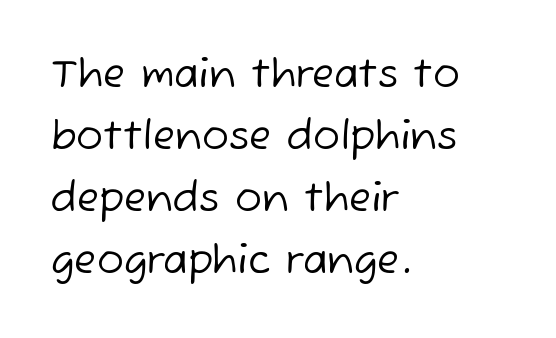
{"serif": "no", "bold": "no", "weight": "regular", "width": "normal", "stroke_contrast": "low", "x_height": "medium", "monospaced": "no", "underline": "no", "align": "left", "line_spacing": "normal", "line_spacing_ratio": 1.55, "letter_spacing": "normal", "letter_spacing_em": 0.0, "glyph_px": 40}
